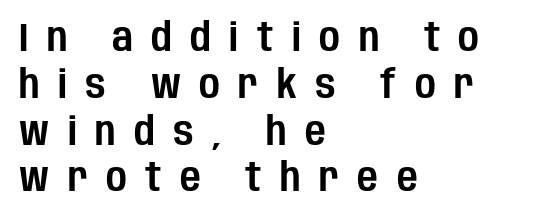
Anything drawn beneath the words? Only blank space. Does the type have serifs? No, each stem ends abruptly. Style check: upright. Compared with a centered layout, this one pins lines to the left instead.
